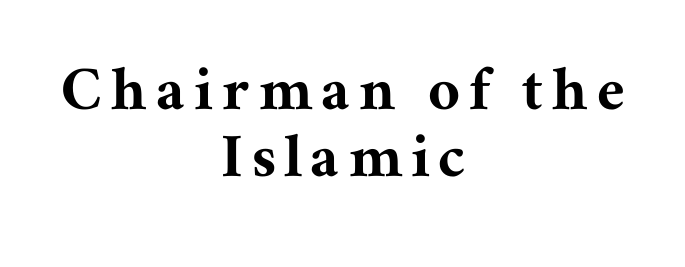
The image shows 69 px serif type, upright; set centered, tight line spacing (0.97x), not underlined; medium stroke contrast and a medium x-height.
